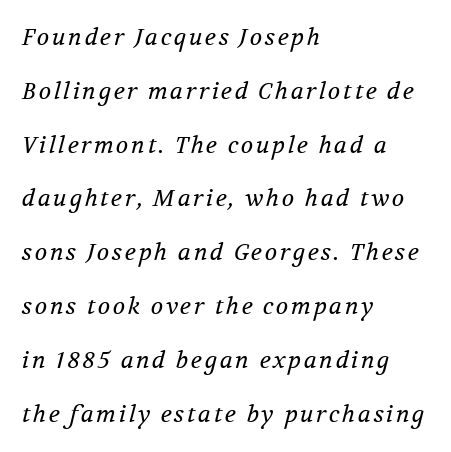
The image shows 23 px text type, italic (leaning right); set left-aligned, loose line spacing (2.34x), not underlined.
